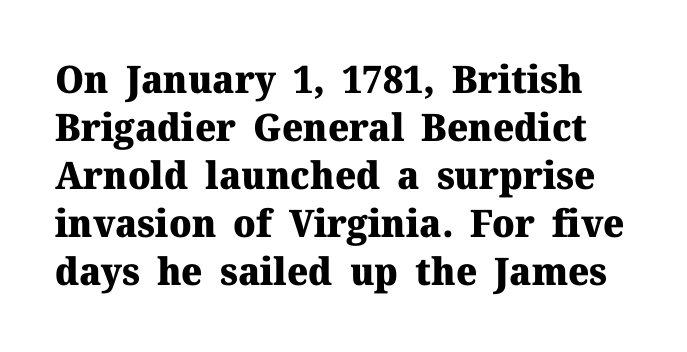
The image shows 38 px heavy serif type, upright; set normal line spacing (1.26x), normal letter spacing, not underlined; medium stroke contrast and a medium x-height.
